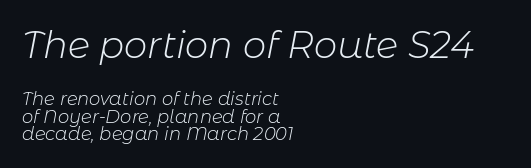
{"italic": "yes", "lean": "right", "slant_degrees": 11, "bold": "no", "weight": "light", "width": "normal", "stroke_contrast": "low", "x_height": "medium", "monospaced": "no", "underline": "no", "align": "left", "line_spacing": "tight", "line_spacing_ratio": 0.97, "letter_spacing": "normal", "letter_spacing_em": 0.0, "larger_block": "first", "size_ratio": 2.06, "glyph_px": 37}
